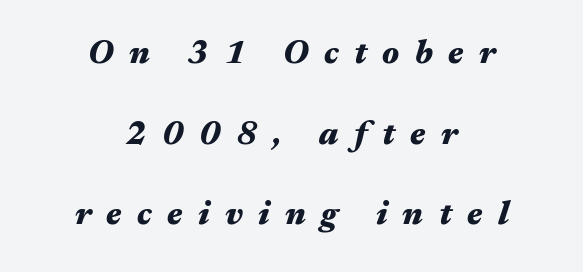
{"italic": "yes", "lean": "right", "slant_degrees": 17, "bold": "yes", "weight": "heavy", "width": "wide", "stroke_contrast": "medium", "x_height": "medium", "monospaced": "no", "underline": "no", "align": "center", "line_spacing": "loose", "line_spacing_ratio": 2.44, "letter_spacing": "wide", "letter_spacing_em": 0.47, "glyph_px": 33}
